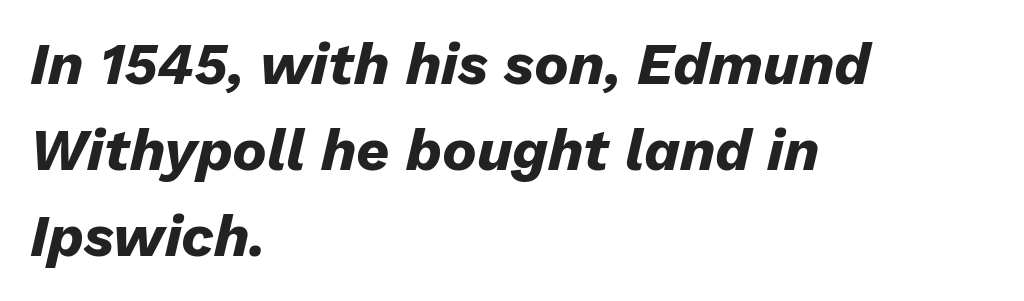
{"italic": "yes", "lean": "right", "slant_degrees": 13, "bold": "yes", "weight": "heavy", "width": "normal", "stroke_contrast": "low", "x_height": "medium", "monospaced": "no", "underline": "no", "align": "left", "line_spacing": "normal", "line_spacing_ratio": 1.48, "letter_spacing": "normal", "letter_spacing_em": 0.0, "glyph_px": 58}
